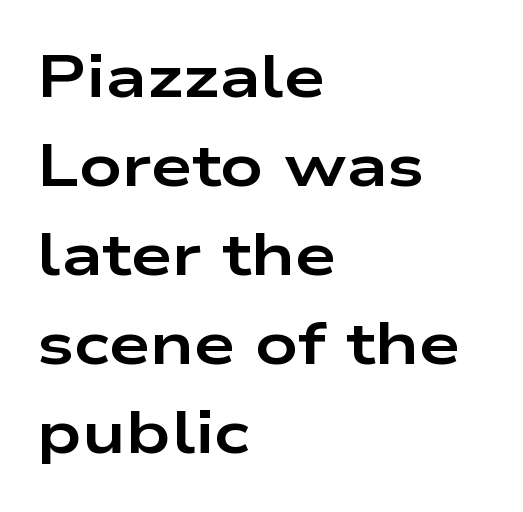
No word sits above an underline. The paragraph shown leans on its left margin. Serif or sans? Sans — the stroke terminals are bare. Baseline-to-baseline distance is the conventional proportion of letter height. The rendering uses natural spacing where letterforms have individual widths.
